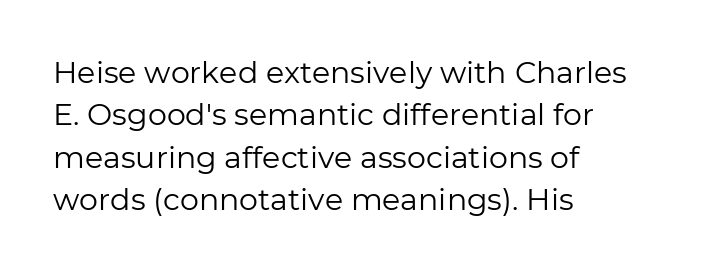
Q: Is the text bold? A: No.
Q: Is the text italic (slanted)? A: No, it is upright.
Q: Is the typeface a serif or a sans-serif typeface? A: Sans-serif.
Q: Is the text underlined? A: No.
Q: How is the paragraph aligned? A: Left-aligned.
Q: Is the spacing between letters normal or unusually wide? A: Normal.
Q: Is the spacing between lines tight, normal or loose? A: Normal.
Q: Width (condensed, normal, or wide)? A: Normal.
Q: Stroke contrast? A: Low.
Q: x-height? A: Medium.
Q: Monospaced? A: No.
